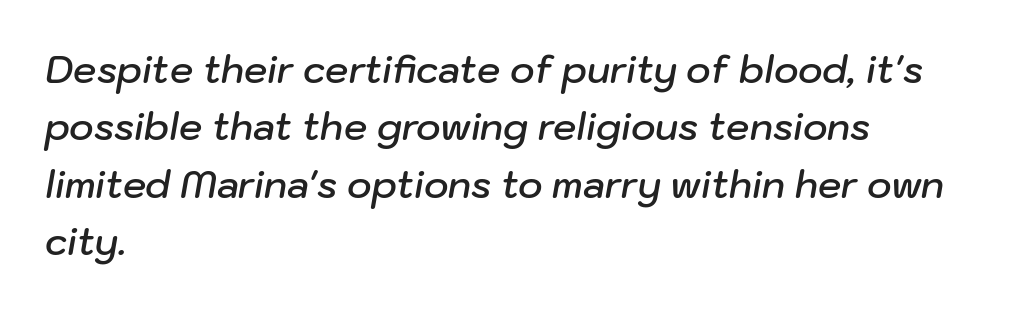
The image shows 37 px semibold type, italic (leaning right); set left-aligned, normal line spacing (1.55x), normal letter spacing, not underlined; low stroke contrast and a medium x-height.
